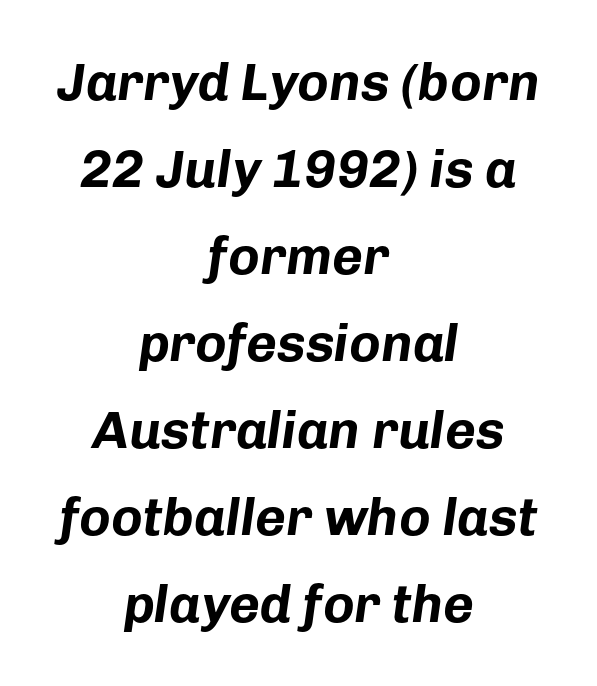
{"italic": "yes", "lean": "right", "slant_degrees": 8, "bold": "yes", "weight": "bold", "width": "normal", "stroke_contrast": "low", "x_height": "medium", "monospaced": "no", "underline": "no", "align": "center", "line_spacing": "normal", "line_spacing_ratio": 1.64, "letter_spacing": "normal", "letter_spacing_em": 0.0, "glyph_px": 53}
